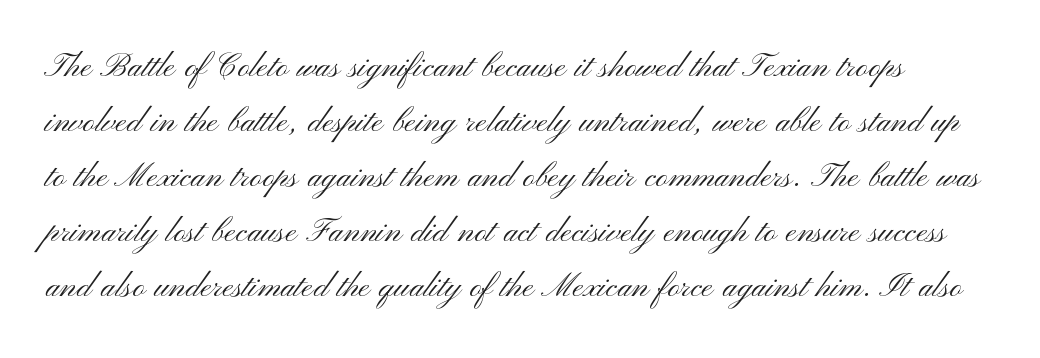
The image shows 42 px light, wide sans-serif type; set normal line spacing (1.31x), normal letter spacing, not underlined; medium stroke contrast and a small x-height.
